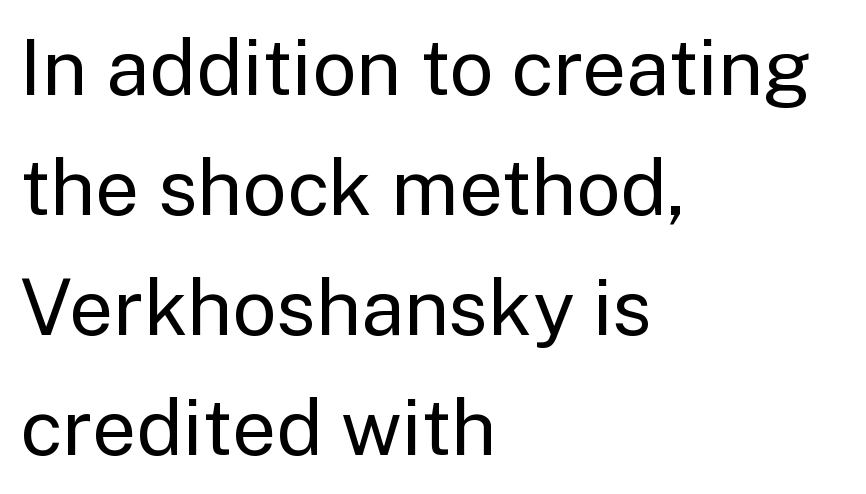
Normally led — the rows are evenly, conventionally spaced. Unbolded letterforms with no extra heft. The rendering keeps characters at their native spacing. The text block is weighted toward the left margin, trailing off unevenly rightward. Ordinary non-slanted type is in use. Spacing verdict: proportional, widths tailored to each character.
